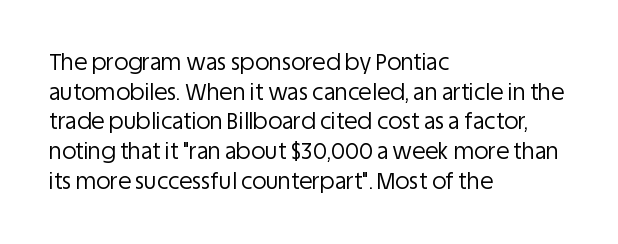
The image shows 22 px text type, upright; set left-aligned, normal line spacing (1.35x), normal letter spacing, not underlined.
